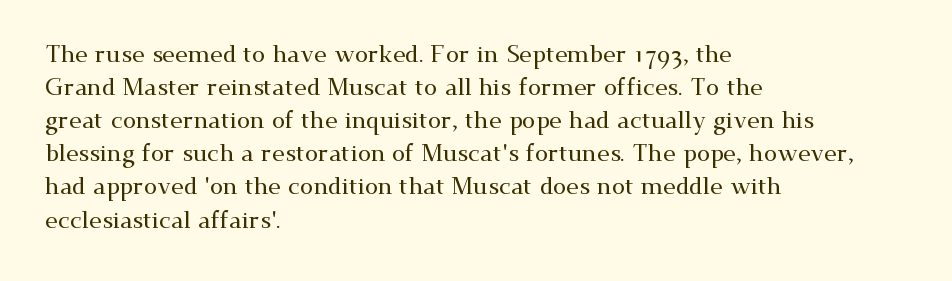
Q: Is the text italic (slanted)? A: No, it is upright.
Q: Is the text underlined? A: No.
Q: How is the paragraph aligned? A: Left-aligned.
Q: Is the spacing between letters normal or unusually wide? A: Normal.
Q: Is the spacing between lines tight, normal or loose? A: Normal.
